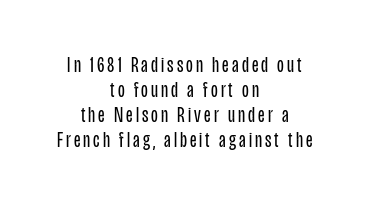
{"italic": "no", "bold": "no", "underline": "no", "align": "center", "line_spacing": "tight", "line_spacing_ratio": 1.14, "glyph_px": 22}
